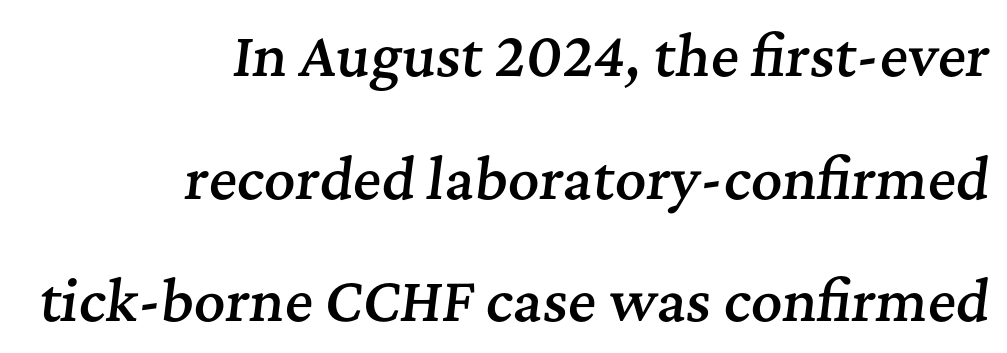
Q: Is the text bold? A: Semi-bold.
Q: Is the text italic (slanted)? A: Yes, it leans right by about 7 degrees.
Q: Is the typeface a serif or a sans-serif typeface? A: Serif.
Q: Is the text underlined? A: No.
Q: How is the paragraph aligned? A: Right-aligned.
Q: Is the spacing between letters normal or unusually wide? A: Normal.
Q: Is the spacing between lines tight, normal or loose? A: Loose.
Q: Width (condensed, normal, or wide)? A: Normal.
Q: Stroke contrast? A: Medium.
Q: x-height? A: Medium.
Q: Monospaced? A: No.
